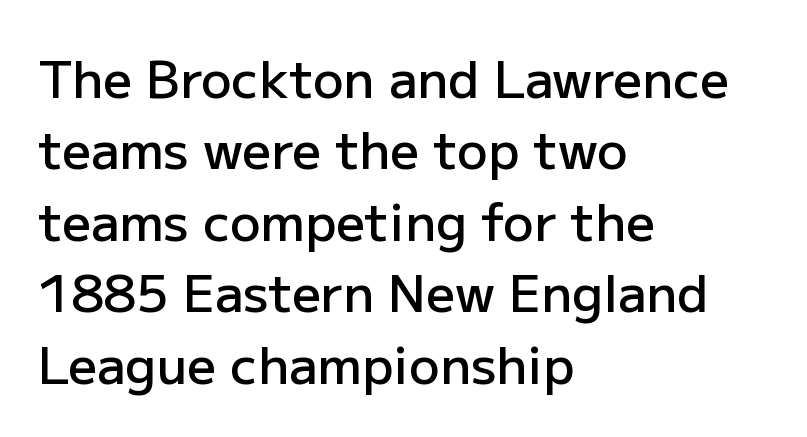
Style check: upright. This sample is left-justified, so line endings fall wherever the words run out. Successive baselines arrive at the customary interval. Each letter's strokes conclude bluntly, with no projecting serifs.
